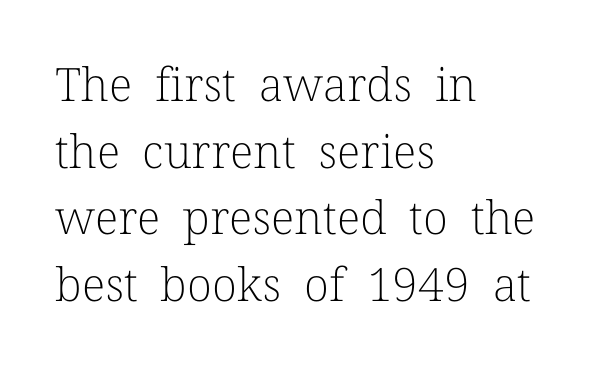
The image shows 46 px light serif type, upright; set left-aligned, normal line spacing (1.45x), normal letter spacing, not underlined; low stroke contrast and a medium x-height.
